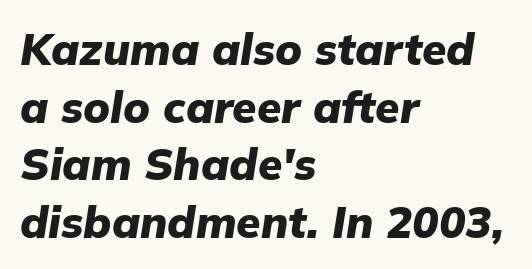
The image shows 44 px heavy type, italic (leaning right); set left-aligned, normal line spacing (1.31x), normal letter spacing, not underlined; low stroke contrast and a medium x-height.
